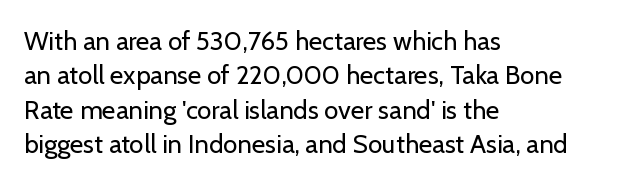
{"italic": "no", "bold": "no", "underline": "no", "align": "left", "line_spacing": "normal", "line_spacing_ratio": 1.32, "letter_spacing": "normal", "letter_spacing_em": 0.0, "glyph_px": 26}
